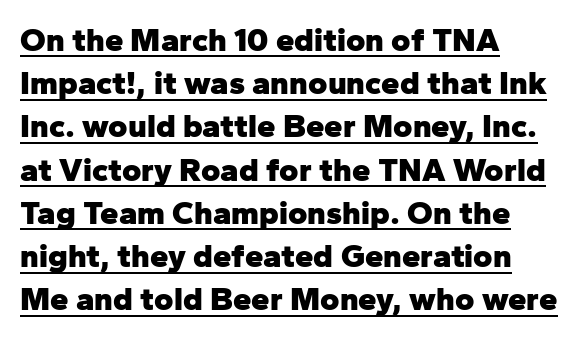
{"serif": "no", "italic": "no", "bold": "yes", "weight": "heavy", "width": "normal", "stroke_contrast": "low", "x_height": "medium", "monospaced": "no", "underline": "yes", "align": "left", "line_spacing": "normal", "line_spacing_ratio": 1.31, "letter_spacing": "normal", "letter_spacing_em": 0.0, "glyph_px": 33}
